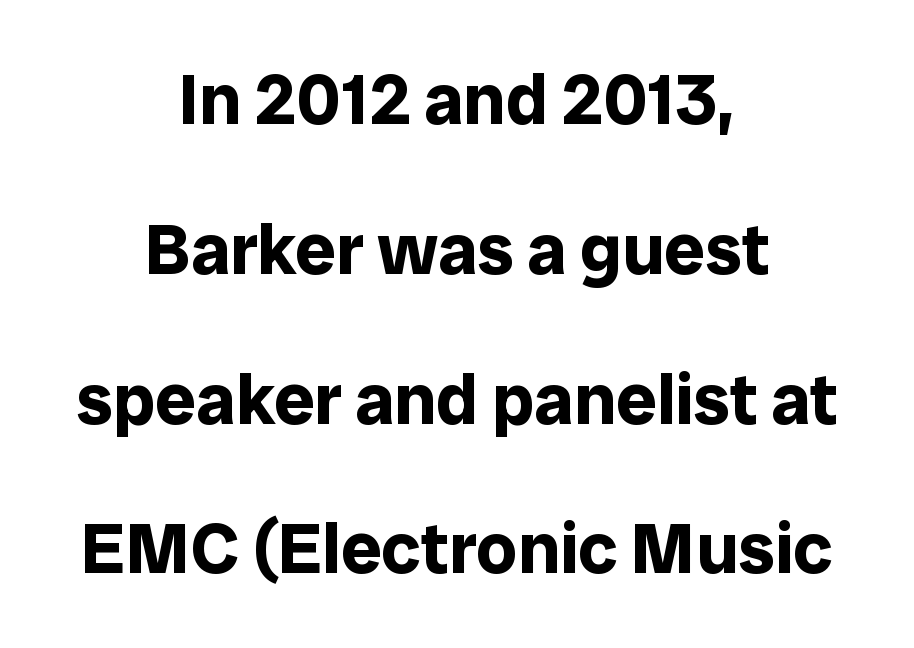
{"serif": "no", "italic": "no", "bold": "yes", "weight": "bold", "width": "normal", "stroke_contrast": "low", "x_height": "medium", "monospaced": "no", "underline": "no", "align": "center", "line_spacing": "loose", "line_spacing_ratio": 2.08, "letter_spacing": "normal", "letter_spacing_em": 0.0, "glyph_px": 72}
